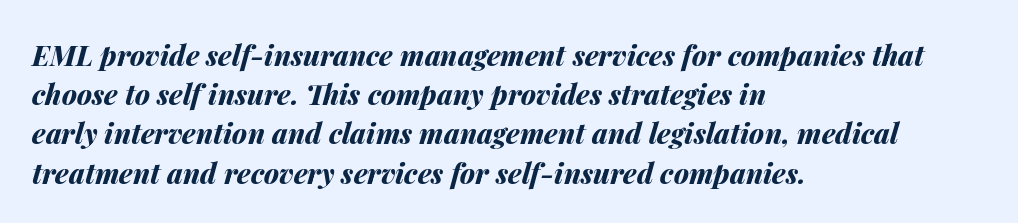
The image shows 28 px bold type, italic (leaning right); set left-aligned, normal line spacing (1.4x), normal letter spacing, not underlined; medium stroke contrast and a medium x-height.
